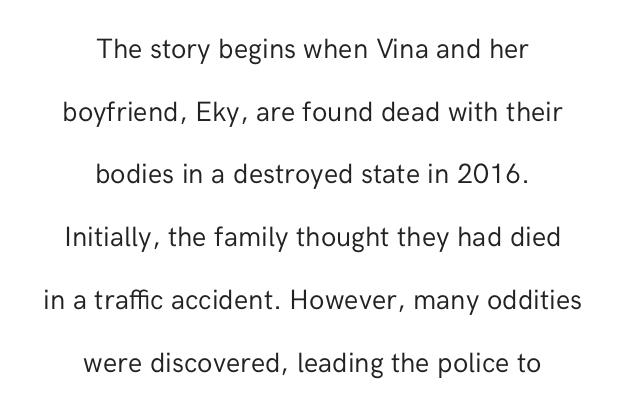
Notice how the passage keeps no hard edge, just a central spine. This sample uses an upright cut, with every glyph sitting square on the baseline. In terms of leading, this rendering errs on the spacious side. Letters have the restrained weight of plain body copy at most.
